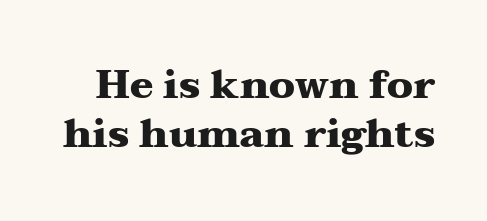
{"serif": "yes", "italic": "no", "bold": "yes", "weight": "heavy", "width": "wide", "stroke_contrast": "medium", "x_height": "medium", "monospaced": "no", "underline": "no", "line_spacing": "normal", "line_spacing_ratio": 1.26, "letter_spacing": "normal", "letter_spacing_em": 0.0, "glyph_px": 39}
